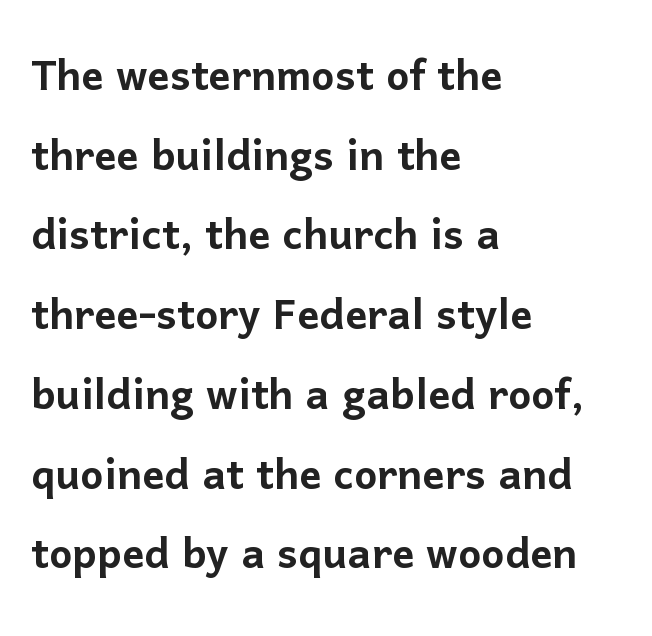
This is roman type, the default non-slanted kind. This sample uses a sans-serif face. The space beneath each line is pristine and unruled. The horizontal fit of the characters is conventional and even.
